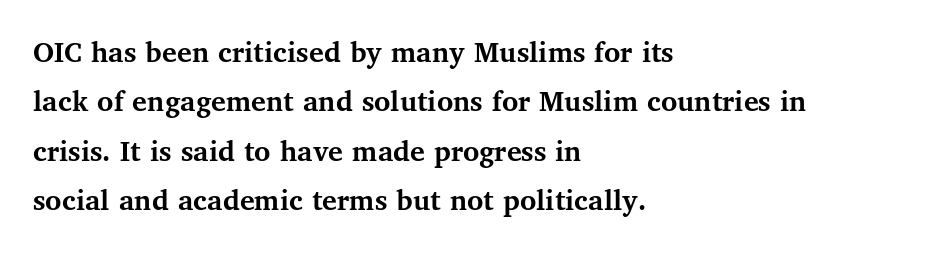
Q: Is the text bold? A: Yes.
Q: Is the text italic (slanted)? A: No, it is upright.
Q: Is the typeface a serif or a sans-serif typeface? A: Serif.
Q: Is the text underlined? A: No.
Q: How is the paragraph aligned? A: Left-aligned.
Q: Is the spacing between letters normal or unusually wide? A: Normal.
Q: Is the spacing between lines tight, normal or loose? A: Normal.
Q: Width (condensed, normal, or wide)? A: Normal.
Q: Stroke contrast? A: Medium.
Q: x-height? A: Medium.
Q: Monospaced? A: No.
